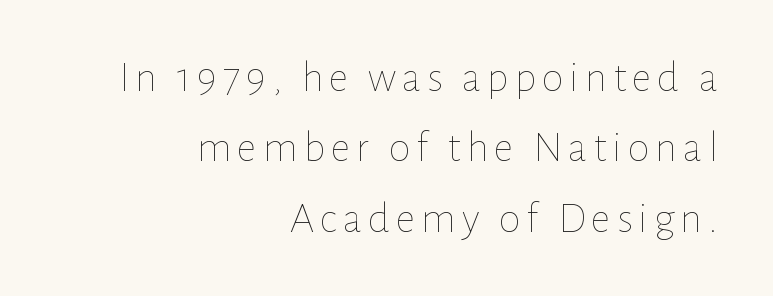
Q: Is the text bold? A: No.
Q: Is the text italic (slanted)? A: No, it is upright.
Q: Is the text underlined? A: No.
Q: How is the paragraph aligned? A: Right-aligned.
Q: Is the spacing between lines tight, normal or loose? A: Normal.
Q: Width (condensed, normal, or wide)? A: Normal.
Q: Stroke contrast? A: Low.
Q: x-height? A: Medium.
Q: Monospaced? A: No.
